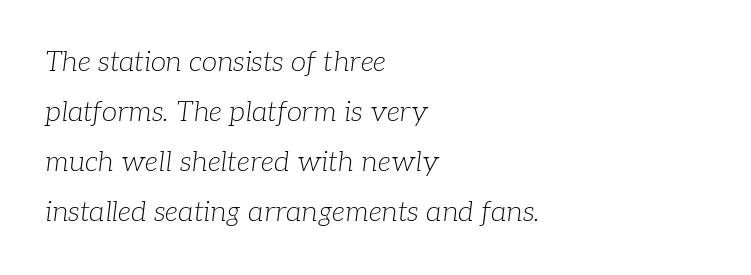
The image shows 28 px light serif type, italic (leaning right); set left-aligned, line spacing 1.78x, normal letter spacing, not underlined; low stroke contrast and a medium x-height.
